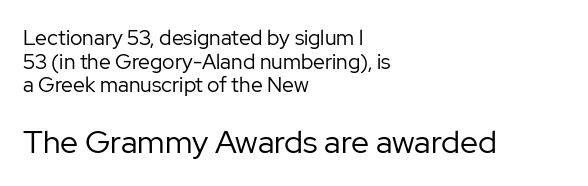
Q: Is the text bold? A: No.
Q: Is the text italic (slanted)? A: No, it is upright.
Q: Is the typeface a serif or a sans-serif typeface? A: Sans-serif.
Q: Is the text underlined? A: No.
Q: How is the paragraph aligned? A: Left-aligned.
Q: Is the spacing between letters normal or unusually wide? A: Normal.
Q: Is the spacing between lines tight, normal or loose? A: Tight.
Q: Which block of text is set in a larger size, the first (top) or the second (bottom)? A: The second (bottom) one.
Q: Width (condensed, normal, or wide)? A: Normal.
Q: Stroke contrast? A: Low.
Q: x-height? A: Medium.
Q: Monospaced? A: No.
